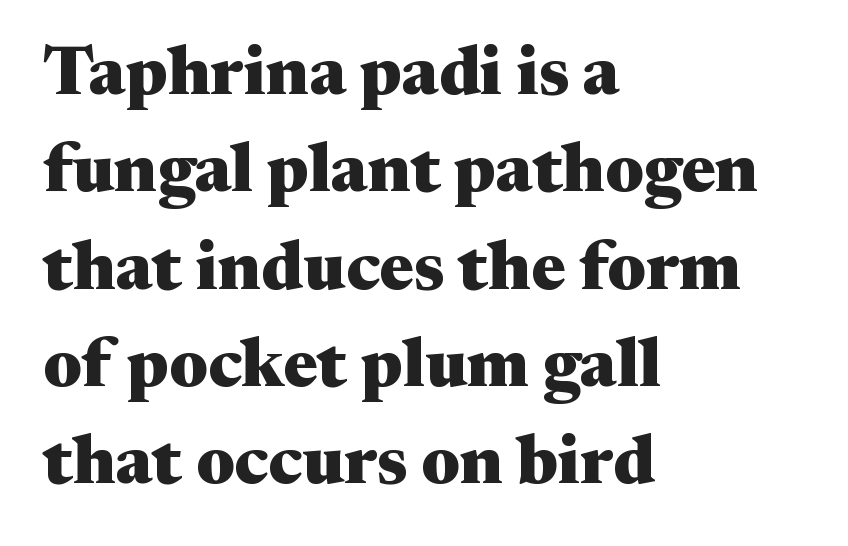
This sample uses an upright cut, with every glyph sitting square on the baseline. A dark, heavy texture on the line: the type is bold. Tracking value appears to be zero — textbook default spacing. These lines are rendered in a variable-pitch font.
